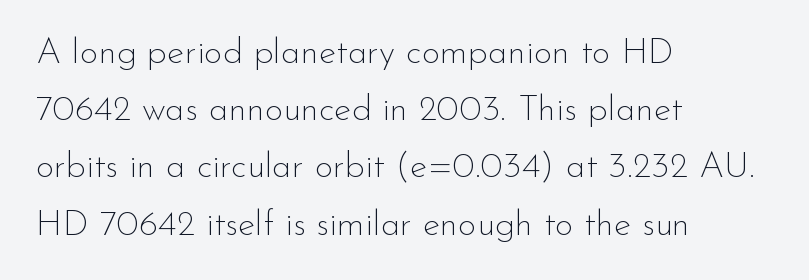
Q: Is the text bold? A: No.
Q: Is the text italic (slanted)? A: No, it is upright.
Q: Is the typeface a serif or a sans-serif typeface? A: Sans-serif.
Q: Is the text underlined? A: No.
Q: How is the paragraph aligned? A: Left-aligned.
Q: Is the spacing between letters normal or unusually wide? A: Normal.
Q: Is the spacing between lines tight, normal or loose? A: Normal.
Q: Width (condensed, normal, or wide)? A: Normal.
Q: Stroke contrast? A: Low.
Q: x-height? A: Small.
Q: Monospaced? A: No.
